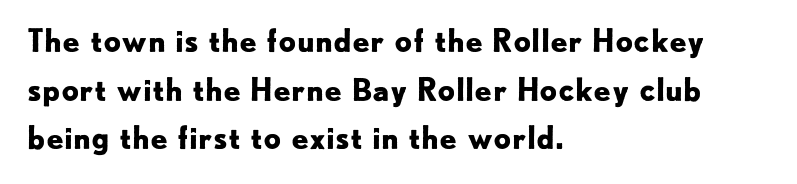
Q: Is the text bold? A: Yes.
Q: Is the text italic (slanted)? A: No, it is upright.
Q: Is the typeface a serif or a sans-serif typeface? A: Sans-serif.
Q: Is the text underlined? A: No.
Q: How is the paragraph aligned? A: Left-aligned.
Q: Is the spacing between letters normal or unusually wide? A: Normal.
Q: Is the spacing between lines tight, normal or loose? A: Normal.
Q: Width (condensed, normal, or wide)? A: Normal.
Q: Stroke contrast? A: Low.
Q: x-height? A: Small.
Q: Monospaced? A: No.
